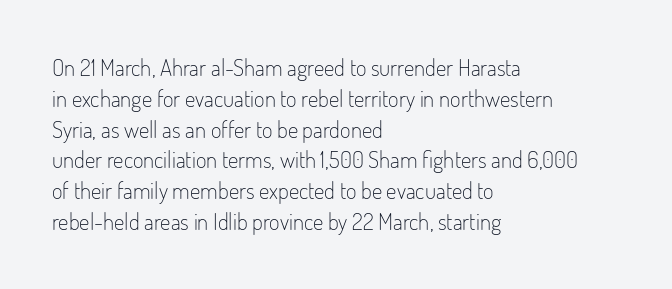
Q: Is the text bold? A: No.
Q: Is the text italic (slanted)? A: No, it is upright.
Q: Is the text underlined? A: No.
Q: How is the paragraph aligned? A: Left-aligned.
Q: Is the spacing between letters normal or unusually wide? A: Normal.
Q: Is the spacing between lines tight, normal or loose? A: Normal.
